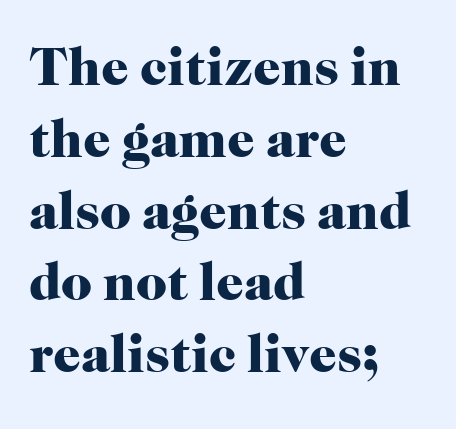
Is the block centered? No — it sits flush against the left margin. The typography opts for an upright posture over an oblique one. Note the varied advance widths — an 'i' is clearly narrower than an 'm'. Students, note that the glyphs here touch the page at normal intervals. Heavy-handed strokes throughout: this text is bold.
